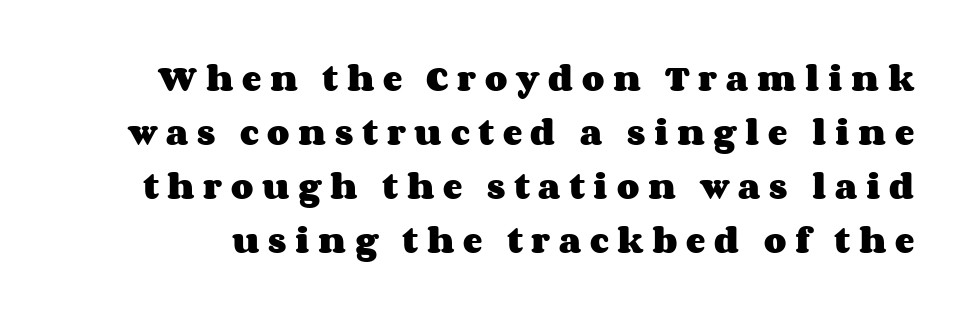
Q: Is the text bold? A: Yes.
Q: Is the text italic (slanted)? A: No, it is upright.
Q: Is the text underlined? A: No.
Q: Is the spacing between letters normal or unusually wide? A: Unusually wide.
Q: Width (condensed, normal, or wide)? A: Wide.
Q: Stroke contrast? A: Medium.
Q: x-height? A: Large.
Q: Monospaced? A: No.
